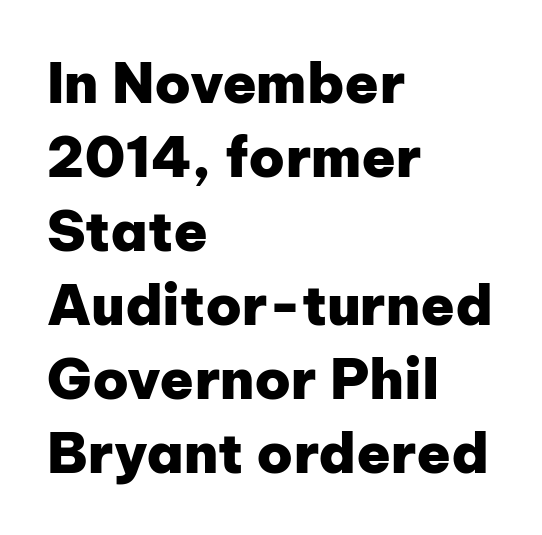
Q: Is the text bold? A: Yes.
Q: Is the text italic (slanted)? A: No, it is upright.
Q: Is the typeface a serif or a sans-serif typeface? A: Sans-serif.
Q: Is the text underlined? A: No.
Q: How is the paragraph aligned? A: Left-aligned.
Q: Is the spacing between letters normal or unusually wide? A: Normal.
Q: Is the spacing between lines tight, normal or loose? A: Normal.
Q: Width (condensed, normal, or wide)? A: Normal.
Q: Stroke contrast? A: Low.
Q: x-height? A: Medium.
Q: Monospaced? A: No.
